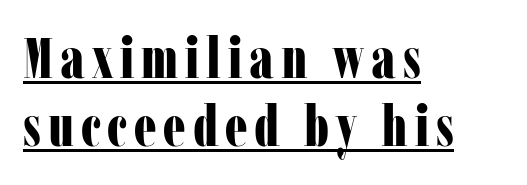
Q: Is the text bold? A: Yes.
Q: Is the text italic (slanted)? A: No, it is upright.
Q: Is the typeface a serif or a sans-serif typeface? A: Serif.
Q: Is the text underlined? A: Yes.
Q: How is the paragraph aligned? A: Left-aligned.
Q: Width (condensed, normal, or wide)? A: Condensed.
Q: Stroke contrast? A: Low.
Q: x-height? A: Medium.
Q: Monospaced? A: No.
